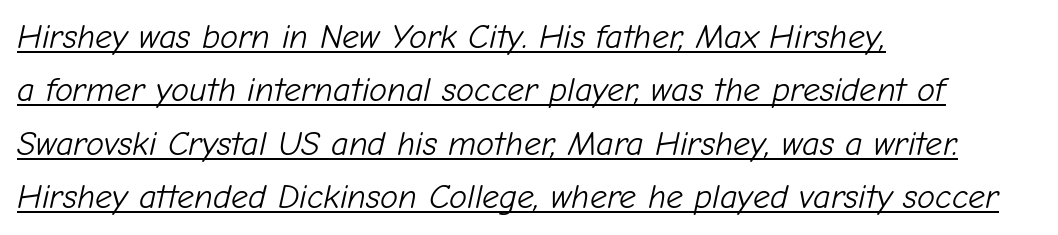
{"italic": "yes", "lean": "right", "slant_degrees": 12, "bold": "no", "weight": "light", "width": "normal", "stroke_contrast": "low", "x_height": "medium", "monospaced": "no", "underline": "yes", "align": "left", "line_spacing": "normal", "line_spacing_ratio": 1.57, "letter_spacing": "normal", "letter_spacing_em": 0.0, "glyph_px": 34}
